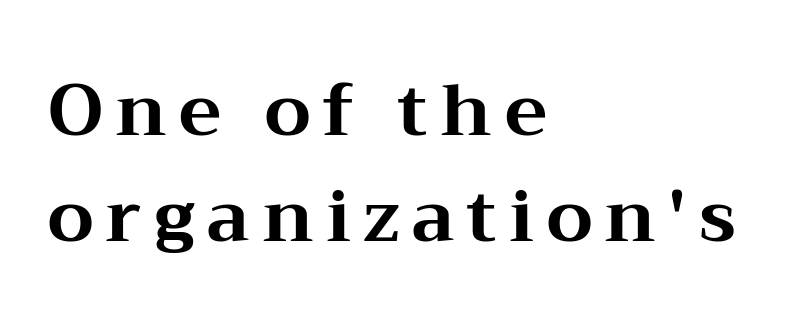
{"serif": "yes", "italic": "no", "bold": "yes", "weight": "bold", "width": "wide", "stroke_contrast": "medium", "x_height": "medium", "monospaced": "no", "underline": "no", "align": "left", "line_spacing": "normal", "line_spacing_ratio": 1.47, "glyph_px": 72}
